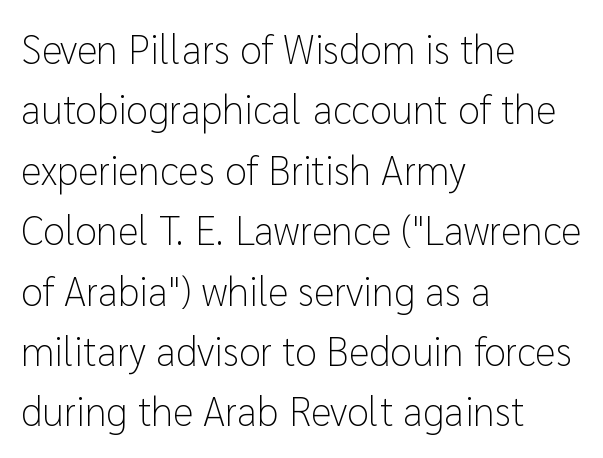
{"serif": "no", "italic": "no", "bold": "no", "weight": "light", "width": "normal", "stroke_contrast": "low", "x_height": "medium", "monospaced": "no", "underline": "no", "align": "left", "line_spacing": "normal", "line_spacing_ratio": 1.51, "letter_spacing": "normal", "letter_spacing_em": 0.0, "glyph_px": 40}
